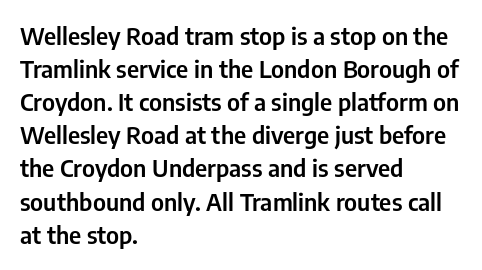
Q: Is the text italic (slanted)? A: No, it is upright.
Q: Is the text underlined? A: No.
Q: How is the paragraph aligned? A: Left-aligned.
Q: Is the spacing between letters normal or unusually wide? A: Normal.
Q: Is the spacing between lines tight, normal or loose? A: Normal.
